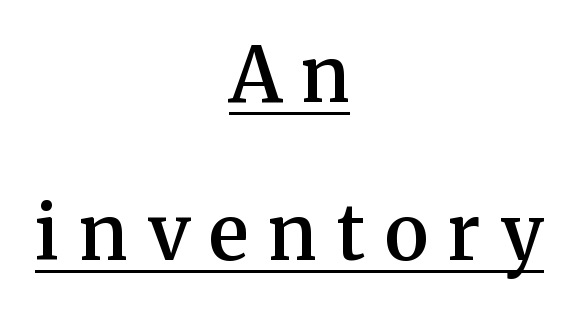
If you drew a line through each stem, it would be perfectly vertical. Does the leading feel generous? Absolutely, it's lavish. This is underlined copy, the kind a proofreader might mark for attention. Serifs: yes, visible at the terminals of the letterforms.
